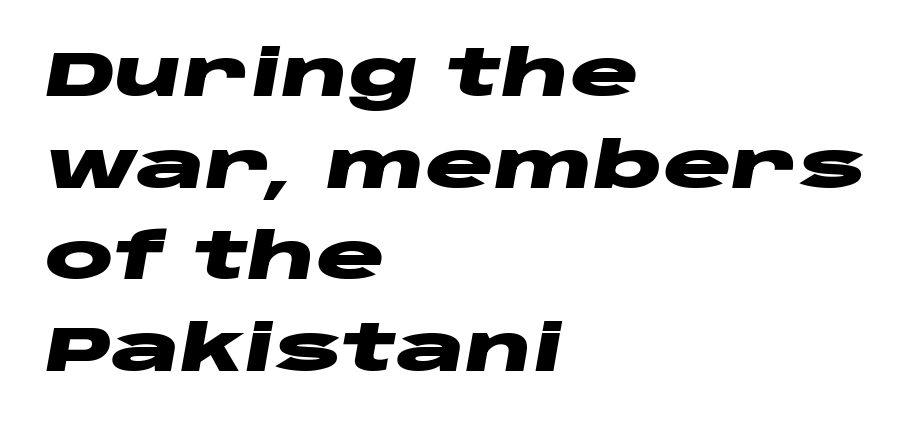
Q: Is the text bold? A: Yes.
Q: Is the text italic (slanted)? A: Yes, it leans right by about 10 degrees.
Q: Is the text underlined? A: No.
Q: How is the paragraph aligned? A: Left-aligned.
Q: Is the spacing between letters normal or unusually wide? A: Normal.
Q: Is the spacing between lines tight, normal or loose? A: Normal.
Q: Width (condensed, normal, or wide)? A: Wide.
Q: Stroke contrast? A: Low.
Q: x-height? A: Large.
Q: Monospaced? A: No.
